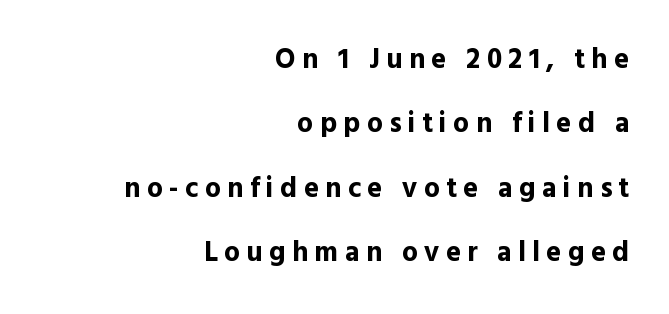
Reading down the column, the eye jumps a long way to each next line. In CSS terms this would be text-align: right. You could not count columns in this text — the font is proportionally spaced. A dark, heavy texture on the line: the type is bold. Each letter's strokes conclude bluntly, with no projecting serifs.
